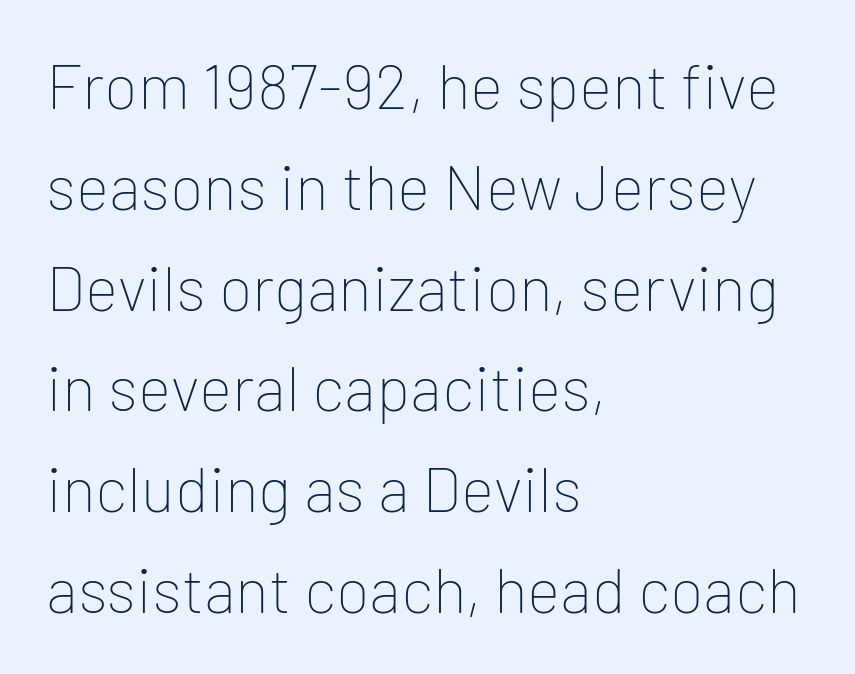
Q: Is the text bold? A: No.
Q: Is the text italic (slanted)? A: No, it is upright.
Q: Is the typeface a serif or a sans-serif typeface? A: Sans-serif.
Q: Is the text underlined? A: No.
Q: How is the paragraph aligned? A: Left-aligned.
Q: Is the spacing between letters normal or unusually wide? A: Normal.
Q: Is the spacing between lines tight, normal or loose? A: Normal.
Q: Width (condensed, normal, or wide)? A: Normal.
Q: Stroke contrast? A: Low.
Q: x-height? A: Medium.
Q: Monospaced? A: No.
